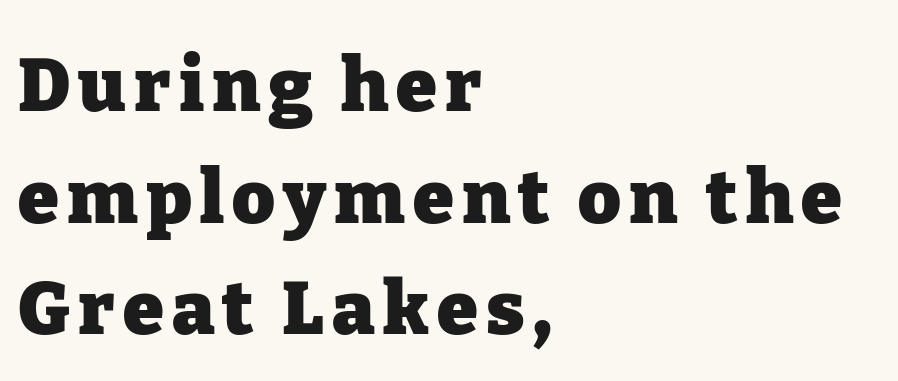
Weight: bold. Type without underlining. The vertical gap from one line to the next is medium. The lettering holds an erect, upright posture throughout. Short and long lines alike share a common starting point at left. Note the varied advance widths — an 'i' is clearly narrower than an 'm'.
